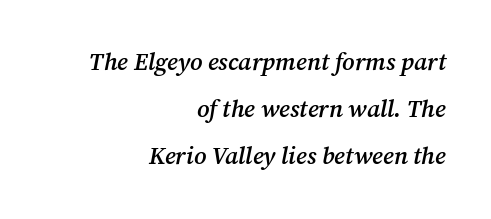
A somewhat darkened texture: the type is semibold rather than bold. It's the slanting kind of type. This rendering features lettering with no underline. The space between consecutive lines is lavish. Glyph-to-glyph distance matches everyday printed text.
